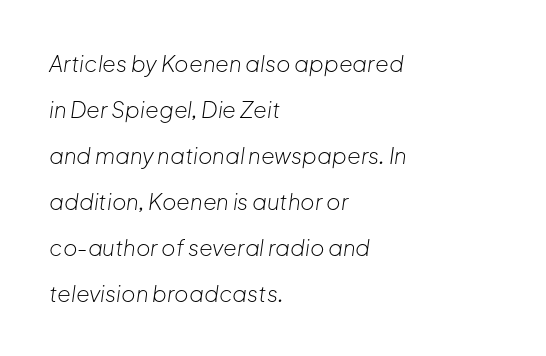
{"italic": "yes", "lean": "right", "slant_degrees": 8, "bold": "no", "underline": "no", "align": "left", "line_spacing": "loose", "line_spacing_ratio": 2.09, "letter_spacing": "normal", "letter_spacing_em": 0.0, "glyph_px": 22}
